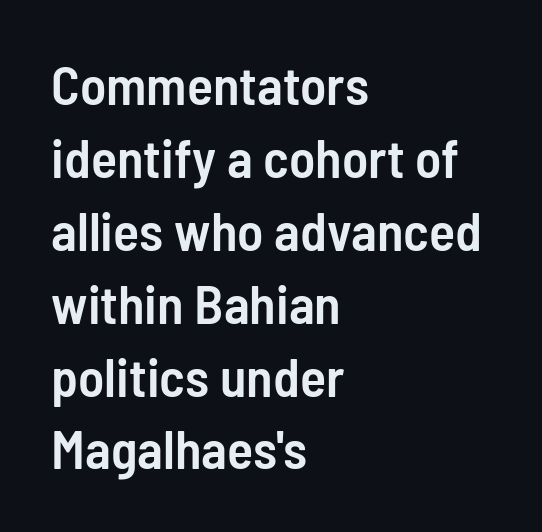
{"serif": "no", "italic": "no", "bold": "semi", "weight": "semibold", "width": "condensed", "stroke_contrast": "low", "x_height": "medium", "monospaced": "no", "underline": "no", "align": "left", "line_spacing": "normal", "line_spacing_ratio": 1.35, "letter_spacing": "normal", "letter_spacing_em": 0.0, "glyph_px": 54}
